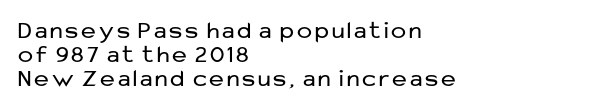
Q: Is the text bold? A: No.
Q: Is the text italic (slanted)? A: No, it is upright.
Q: Is the text underlined? A: No.
Q: How is the paragraph aligned? A: Left-aligned.
Q: Is the spacing between lines tight, normal or loose? A: Tight.
